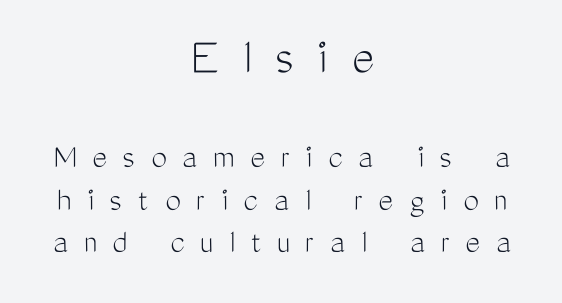
Nothing heavy about these letters — not bold at all. The font's upright variant was chosen for this text. The space beneath each line is pristine and unruled. To sum up the face: it is a sans, with no serifs. Compared with typical body copy, the letter spacing here is much looser. Do the characters align in a grid? No, the font is proportional.
